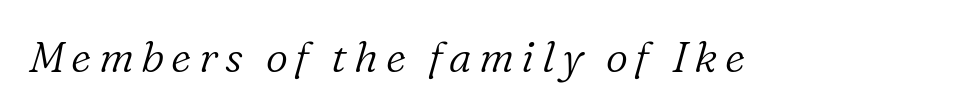
Q: Is the text bold? A: No.
Q: Is the text italic (slanted)? A: Yes, it leans right by about 16 degrees.
Q: Is the typeface a serif or a sans-serif typeface? A: Serif.
Q: Is the text underlined? A: No.
Q: Width (condensed, normal, or wide)? A: Normal.
Q: Stroke contrast? A: Low.
Q: x-height? A: Medium.
Q: Monospaced? A: No.
